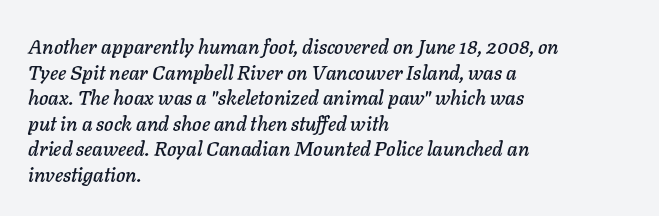
The zone under the glyphs is completely vacant. Each new line begins a customary step beneath the previous one. Is the type slanted? Yes — the strokes lean at a clear angle. Between one letter and the next there's only the usual sliver of space.
